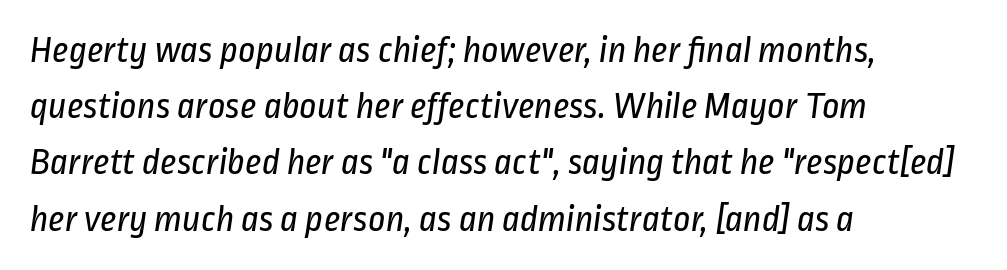
Q: Is the text bold? A: No.
Q: Is the typeface a serif or a sans-serif typeface? A: Sans-serif.
Q: Is the text underlined? A: No.
Q: How is the paragraph aligned? A: Left-aligned.
Q: Is the spacing between letters normal or unusually wide? A: Normal.
Q: Is the spacing between lines tight, normal or loose? A: Normal.
Q: Width (condensed, normal, or wide)? A: Condensed.
Q: Stroke contrast? A: Low.
Q: x-height? A: Medium.
Q: Monospaced? A: No.
